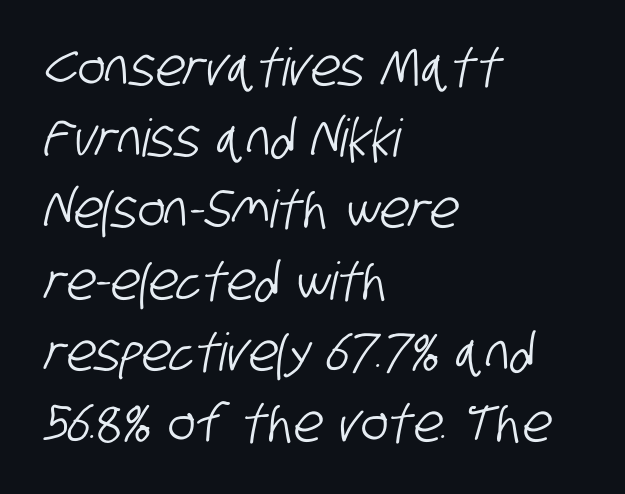
The image shows 52 px condensed sans-serif type; set left-aligned, normal line spacing (1.37x), normal letter spacing, not underlined; low stroke contrast and a large x-height.
